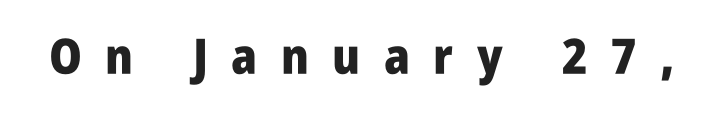
The image shows 49 px heavy, condensed sans-serif type, upright; set unusually wide letter spacing (+0.48 em), not underlined; low stroke contrast and a large x-height.
